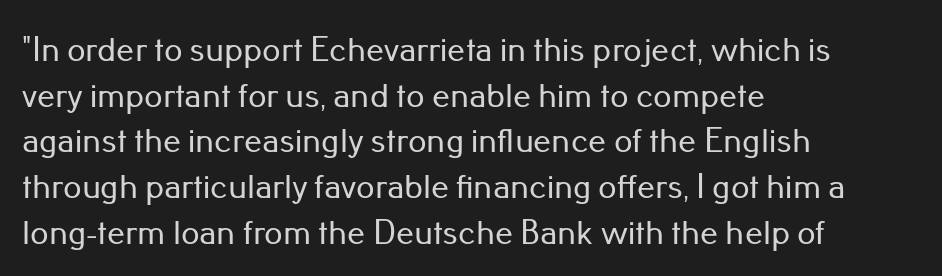
Q: Is the text italic (slanted)? A: No, it is upright.
Q: Is the typeface a serif or a sans-serif typeface? A: Sans-serif.
Q: Is the text underlined? A: No.
Q: How is the paragraph aligned? A: Left-aligned.
Q: Is the spacing between letters normal or unusually wide? A: Normal.
Q: Is the spacing between lines tight, normal or loose? A: Normal.
Q: Width (condensed, normal, or wide)? A: Normal.
Q: Stroke contrast? A: Low.
Q: x-height? A: Small.
Q: Monospaced? A: No.
